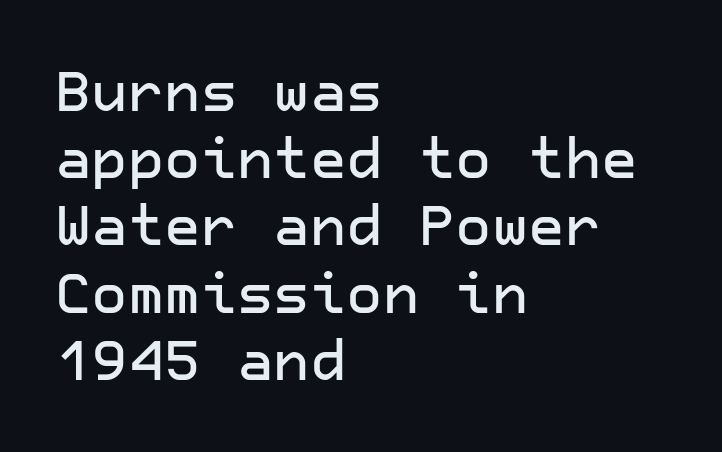
The image shows 56 px sans-serif type, upright; set left-aligned, line spacing 1.2x, normal letter spacing, not underlined; low stroke contrast and a medium x-height.
